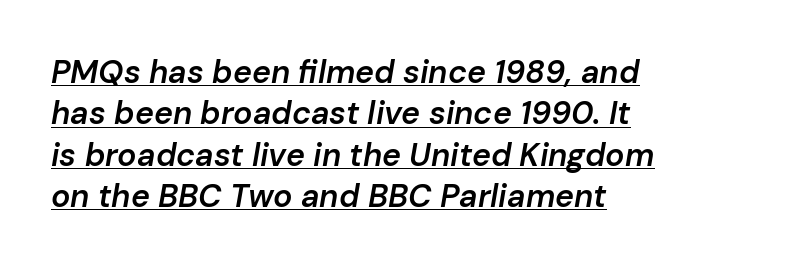
{"italic": "yes", "lean": "right", "slant_degrees": 10, "bold": "semi", "weight": "semibold", "width": "normal", "stroke_contrast": "low", "x_height": "medium", "monospaced": "no", "underline": "yes", "align": "left", "line_spacing": "normal", "line_spacing_ratio": 1.29, "letter_spacing": "normal", "letter_spacing_em": 0.0, "glyph_px": 32}
